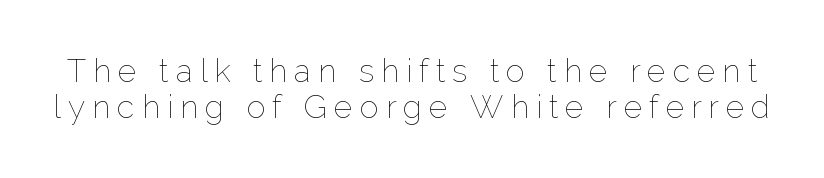
The image shows 32 px thin type, upright; set tight line spacing (1.14x), unusually wide letter spacing (+0.22 em), not underlined; low stroke contrast and a medium x-height.
